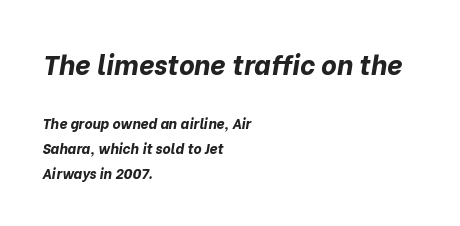
{"italic": "yes", "lean": "right", "slant_degrees": 10, "bold": "yes", "underline": "no", "align": "left", "line_spacing_ratio": 1.79, "letter_spacing": "normal", "letter_spacing_em": 0.0, "larger_block": "first", "size_ratio": 1.93, "glyph_px": 27}
